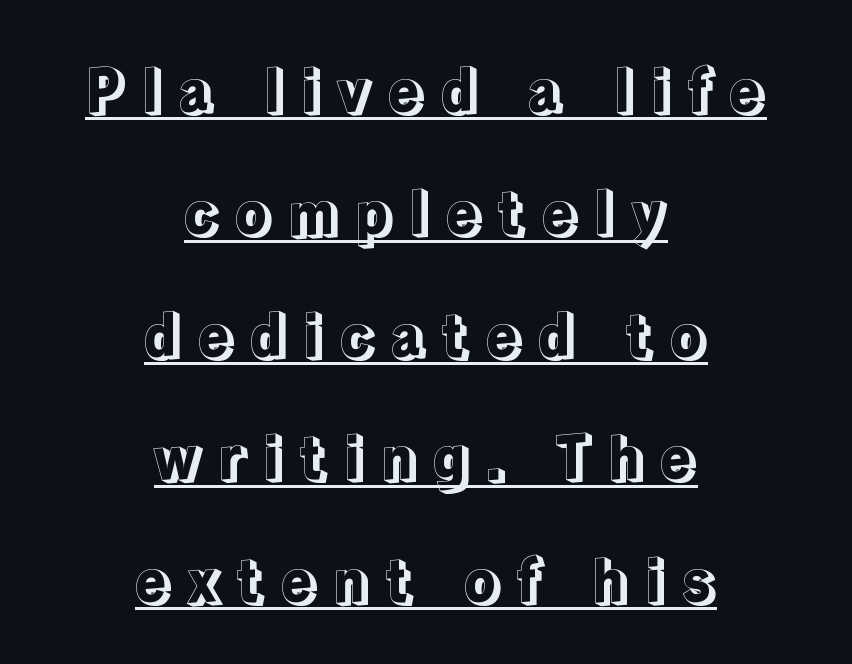
Tracking value appears strongly positive — letters spread wide. This is the regular roman posture of the typeface. You could fit nearly another row in the gap between these rows. The typesetter chose a symmetrical, centered arrangement here. Each line of the rendering has a horizontal stroke beneath the glyphs.
